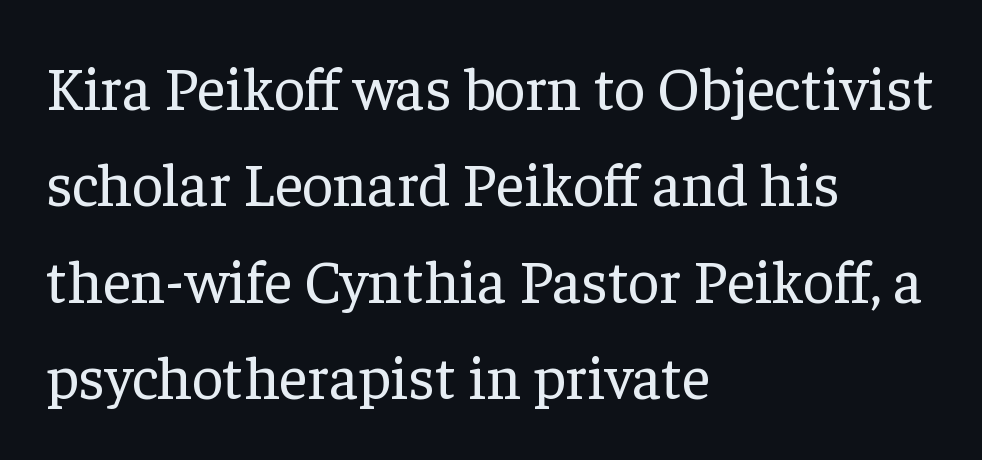
Q: Is the text bold? A: No.
Q: Is the text italic (slanted)? A: No, it is upright.
Q: Is the typeface a serif or a sans-serif typeface? A: Serif.
Q: Is the text underlined? A: No.
Q: How is the paragraph aligned? A: Left-aligned.
Q: Is the spacing between letters normal or unusually wide? A: Normal.
Q: Is the spacing between lines tight, normal or loose? A: Normal.
Q: Width (condensed, normal, or wide)? A: Normal.
Q: Stroke contrast? A: Low.
Q: x-height? A: Medium.
Q: Monospaced? A: No.
